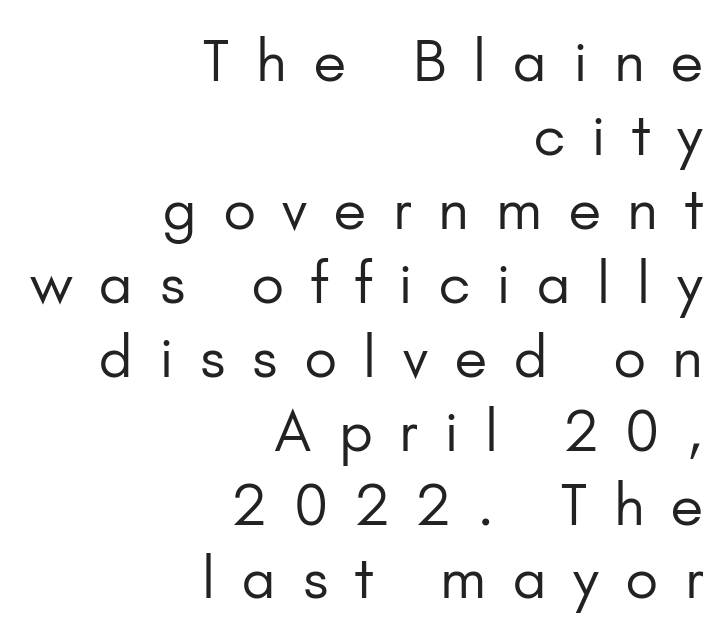
Q: Is the text bold? A: No.
Q: Is the text italic (slanted)? A: No, it is upright.
Q: Is the typeface a serif or a sans-serif typeface? A: Sans-serif.
Q: Is the text underlined? A: No.
Q: How is the paragraph aligned? A: Right-aligned.
Q: Is the spacing between letters normal or unusually wide? A: Unusually wide.
Q: Is the spacing between lines tight, normal or loose? A: Normal.
Q: Width (condensed, normal, or wide)? A: Normal.
Q: Stroke contrast? A: Low.
Q: x-height? A: Small.
Q: Monospaced? A: No.
